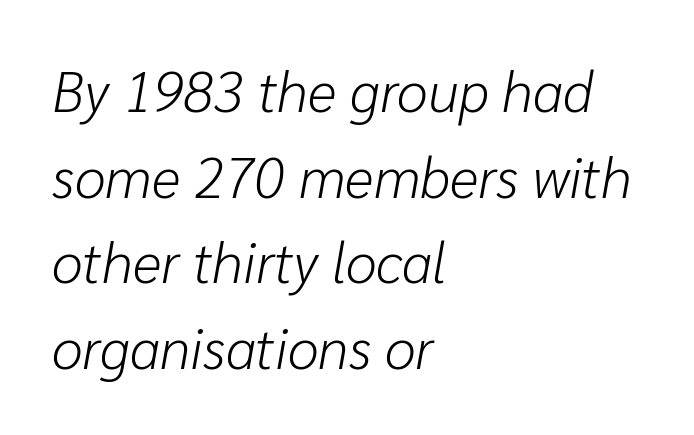
Q: Is the text bold? A: No.
Q: Is the text italic (slanted)? A: Yes, it leans right by about 10 degrees.
Q: Is the text underlined? A: No.
Q: How is the paragraph aligned? A: Left-aligned.
Q: Is the spacing between letters normal or unusually wide? A: Normal.
Q: Is the spacing between lines tight, normal or loose? A: Normal.
Q: Width (condensed, normal, or wide)? A: Normal.
Q: Stroke contrast? A: Low.
Q: x-height? A: Medium.
Q: Monospaced? A: No.
